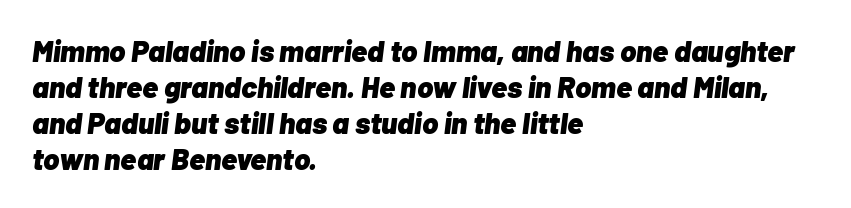
Q: Is the text bold? A: Yes.
Q: Is the text italic (slanted)? A: Yes, it leans right by about 7 degrees.
Q: Is the text underlined? A: No.
Q: How is the paragraph aligned? A: Left-aligned.
Q: Is the spacing between letters normal or unusually wide? A: Normal.
Q: Width (condensed, normal, or wide)? A: Normal.
Q: Stroke contrast? A: Low.
Q: x-height? A: Medium.
Q: Monospaced? A: No.
